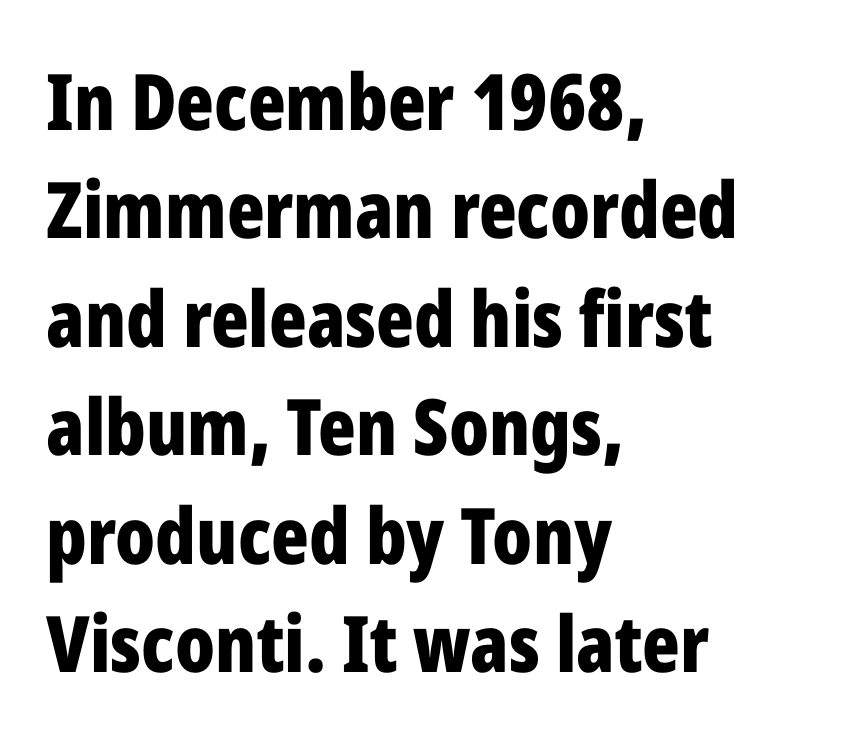
Q: Is the text bold? A: Yes.
Q: Is the text italic (slanted)? A: No, it is upright.
Q: Is the typeface a serif or a sans-serif typeface? A: Sans-serif.
Q: Is the text underlined? A: No.
Q: How is the paragraph aligned? A: Left-aligned.
Q: Is the spacing between letters normal or unusually wide? A: Normal.
Q: Is the spacing between lines tight, normal or loose? A: Normal.
Q: Width (condensed, normal, or wide)? A: Condensed.
Q: Stroke contrast? A: Low.
Q: x-height? A: Medium.
Q: Monospaced? A: No.
